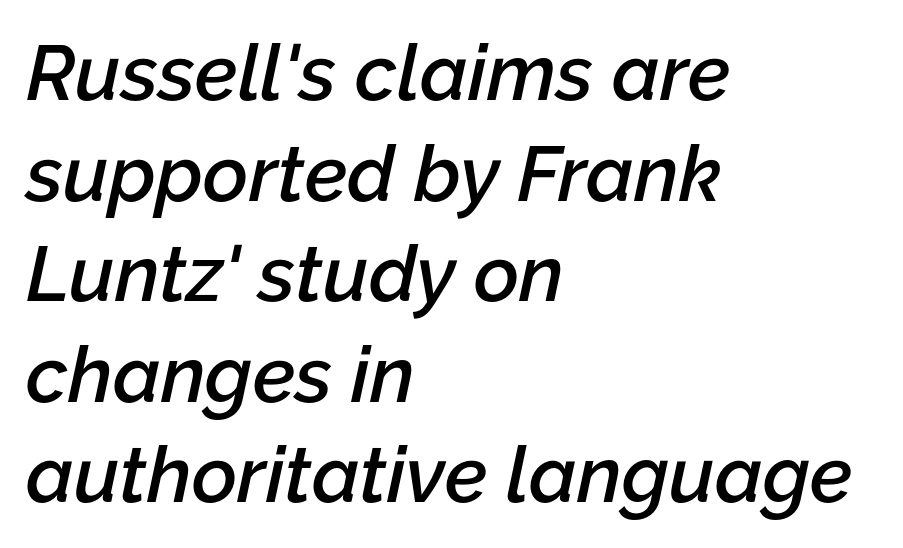
{"italic": "yes", "lean": "right", "slant_degrees": 12, "bold": "semi", "weight": "semibold", "width": "normal", "stroke_contrast": "low", "x_height": "medium", "monospaced": "no", "underline": "no", "align": "left", "line_spacing": "normal", "line_spacing_ratio": 1.29, "letter_spacing": "normal", "letter_spacing_em": 0.0, "glyph_px": 78}
